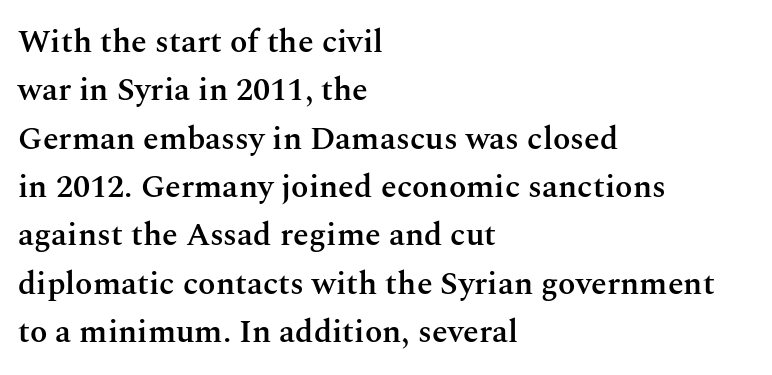
The image shows 32 px semibold serif type, upright; set left-aligned, normal line spacing (1.51x), normal letter spacing, not underlined; medium stroke contrast and a medium x-height.
